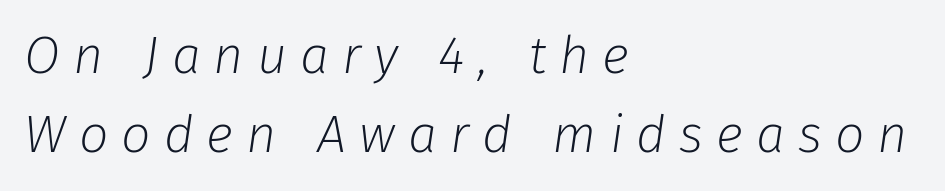
Does the lettering tilt? It does — this is italic. These lines have a slow, spaced-out rhythm from letter to letter. Looks like regular typesetting: each glyph gets only the width it needs. Letters rest on an invisible, unmarked baseline. No chunkiness to these letters — they're not bold.
